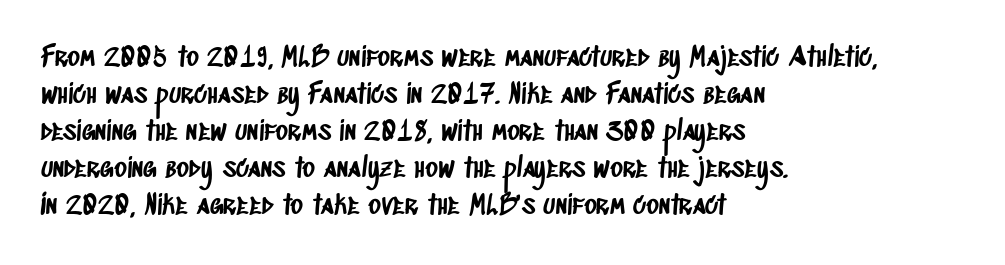
Q: Is the text underlined? A: No.
Q: How is the paragraph aligned? A: Left-aligned.
Q: Is the spacing between letters normal or unusually wide? A: Normal.
Q: Is the spacing between lines tight, normal or loose? A: Normal.
